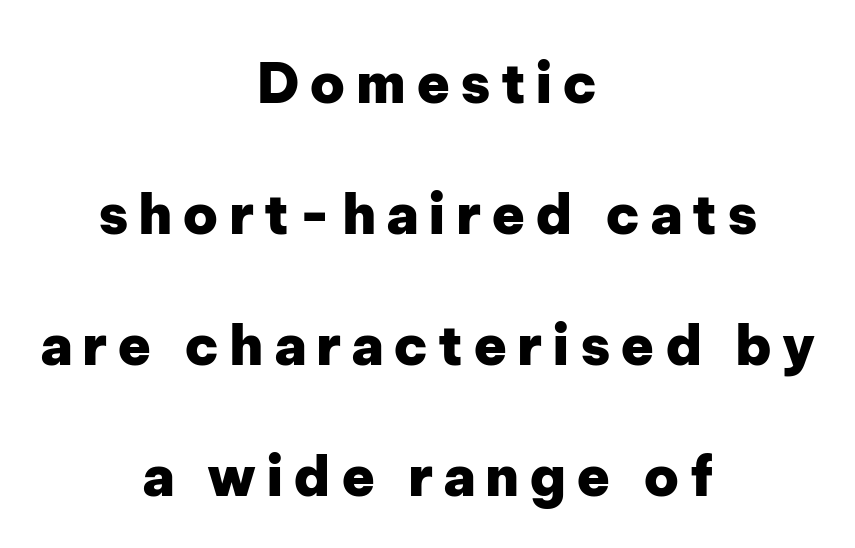
Proportional: the letters do not fall into vertical columns. Quick note: not italic, upright. The font is running at its bold setting. Classification — sans serif.
